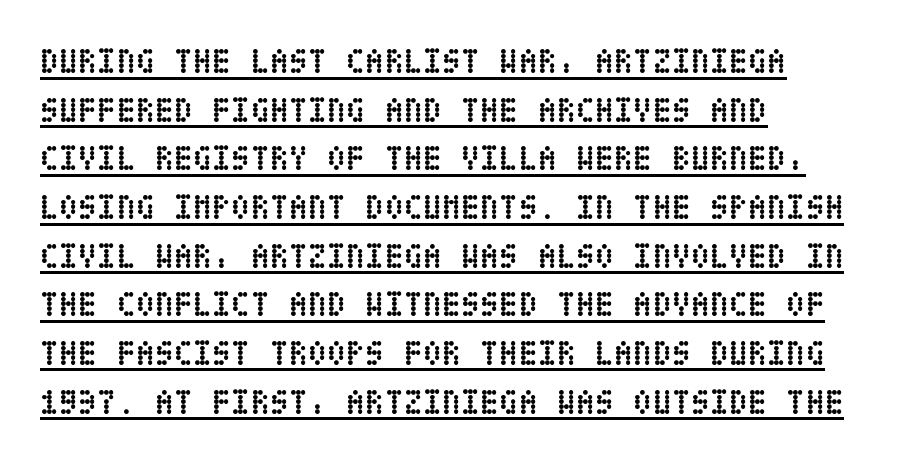
Q: Is the text bold? A: Yes.
Q: Is the text italic (slanted)? A: No, it is upright.
Q: Is the text underlined? A: Yes.
Q: How is the paragraph aligned? A: Left-aligned.
Q: Is the spacing between letters normal or unusually wide? A: Normal.
Q: Is the spacing between lines tight, normal or loose? A: Normal.
Q: Width (condensed, normal, or wide)? A: Condensed.
Q: Stroke contrast? A: Low.
Q: x-height? A: Large.
